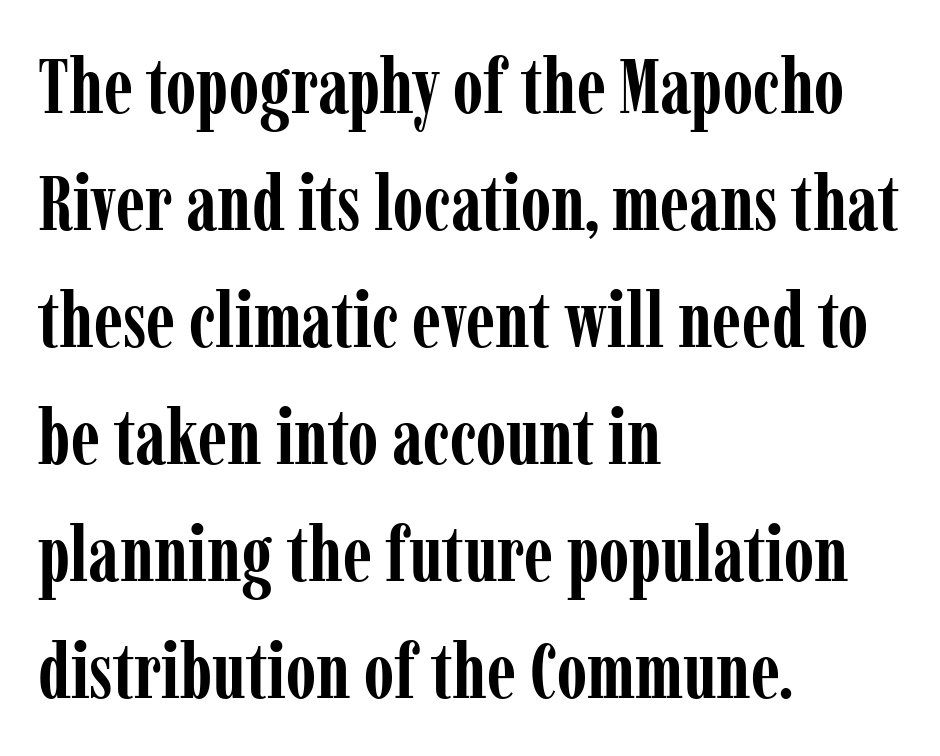
Stroke terminals: seriffed. These lines keep a tight, regular rhythm from letter to letter. These lines carry a lot of weight — the face is fully bold. Each line starts at the same left margin while the right side varies.
